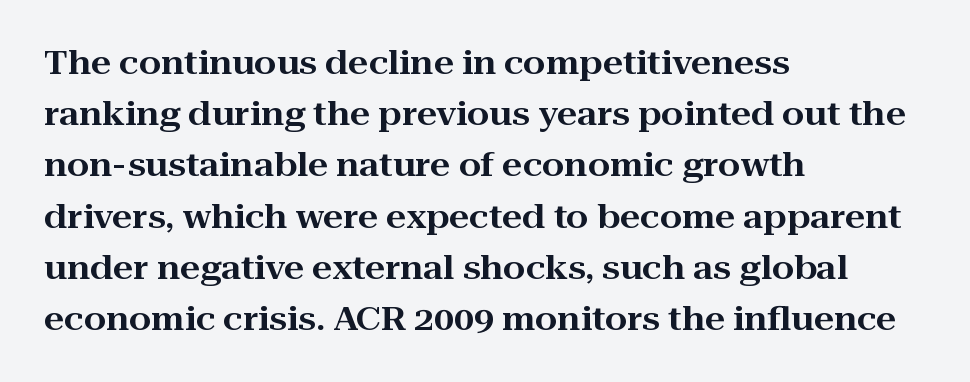
{"serif": "yes", "italic": "no", "width": "wide", "stroke_contrast": "high", "x_height": "medium", "monospaced": "no", "underline": "no", "align": "left", "line_spacing": "normal", "line_spacing_ratio": 1.6, "letter_spacing": "normal", "letter_spacing_em": 0.0, "glyph_px": 32}
